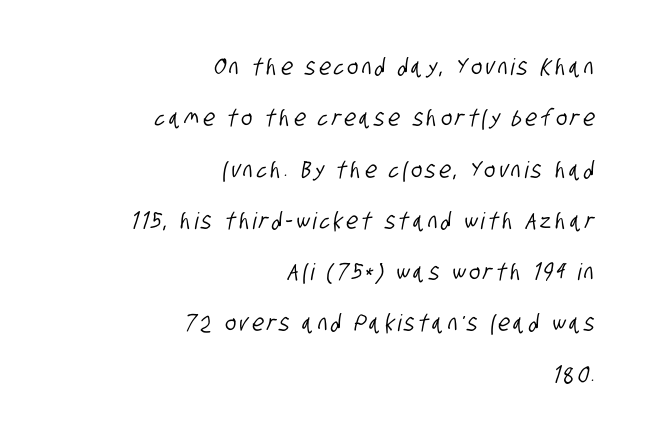
{"underline": "no", "align": "right", "line_spacing": "loose", "line_spacing_ratio": 2.23, "glyph_px": 23}
